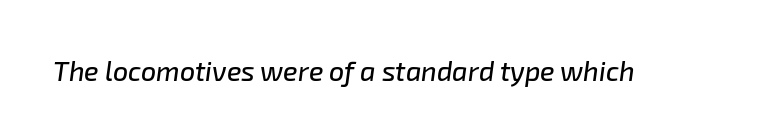
Q: Is the text italic (slanted)? A: Yes, it leans right by about 8 degrees.
Q: Is the text underlined? A: No.
Q: Is the spacing between letters normal or unusually wide? A: Normal.
